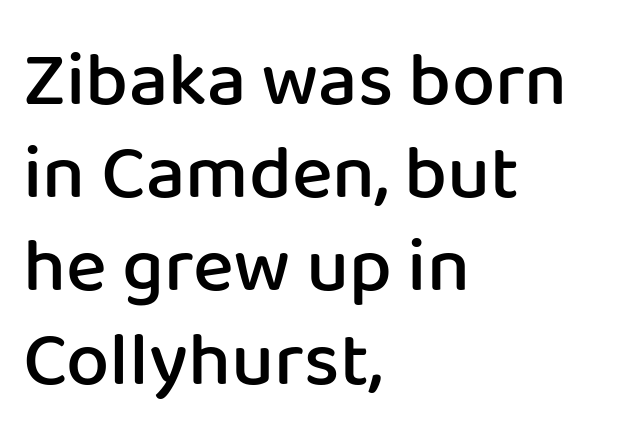
{"serif": "no", "italic": "no", "bold": "semi", "weight": "semibold", "width": "normal", "stroke_contrast": "low", "x_height": "medium", "monospaced": "no", "underline": "no", "align": "left", "line_spacing_ratio": 1.21, "letter_spacing": "normal", "letter_spacing_em": 0.0, "glyph_px": 77}
